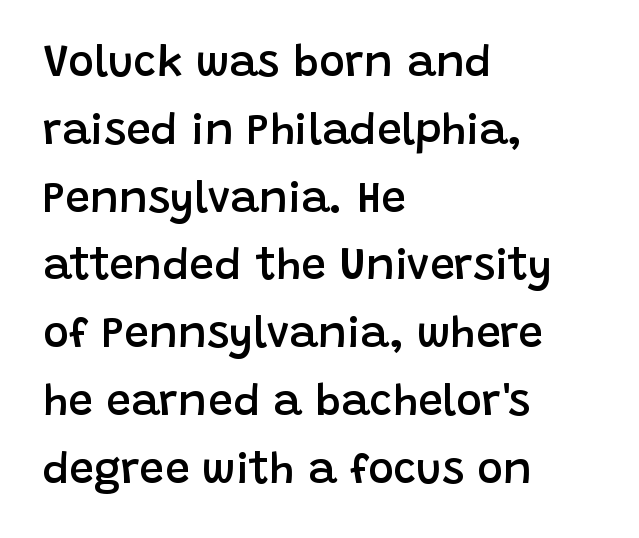
The image shows 44 px semibold sans-serif type, upright; set left-aligned, normal line spacing (1.54x), normal letter spacing, not underlined; low stroke contrast and a large x-height.
